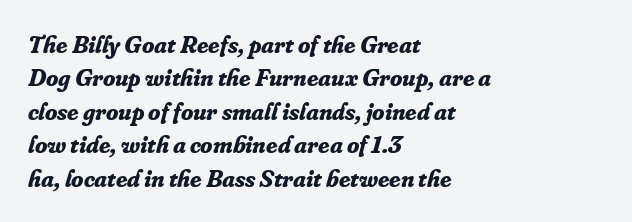
Q: Is the text bold? A: Yes.
Q: Is the text italic (slanted)? A: Yes, it leans right by about 16 degrees.
Q: Is the text underlined? A: No.
Q: How is the paragraph aligned? A: Left-aligned.
Q: Is the spacing between letters normal or unusually wide? A: Normal.
Q: Is the spacing between lines tight, normal or loose? A: Normal.
